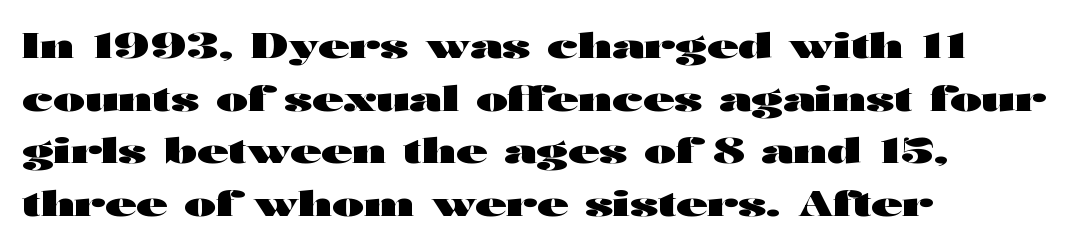
{"italic": "no", "bold": "yes", "weight": "heavy", "width": "wide", "stroke_contrast": "high", "x_height": "medium", "monospaced": "no", "underline": "no", "align": "left", "line_spacing": "normal", "line_spacing_ratio": 1.55, "letter_spacing": "normal", "letter_spacing_em": 0.0, "glyph_px": 34}
